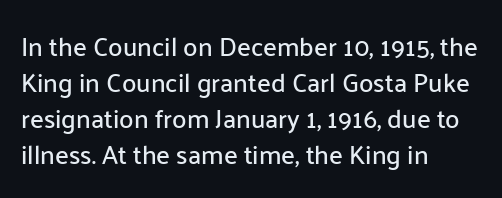
Q: Is the text italic (slanted)? A: No, it is upright.
Q: Is the text underlined? A: No.
Q: How is the paragraph aligned? A: Left-aligned.
Q: Is the spacing between letters normal or unusually wide? A: Normal.
Q: Is the spacing between lines tight, normal or loose? A: Normal.
